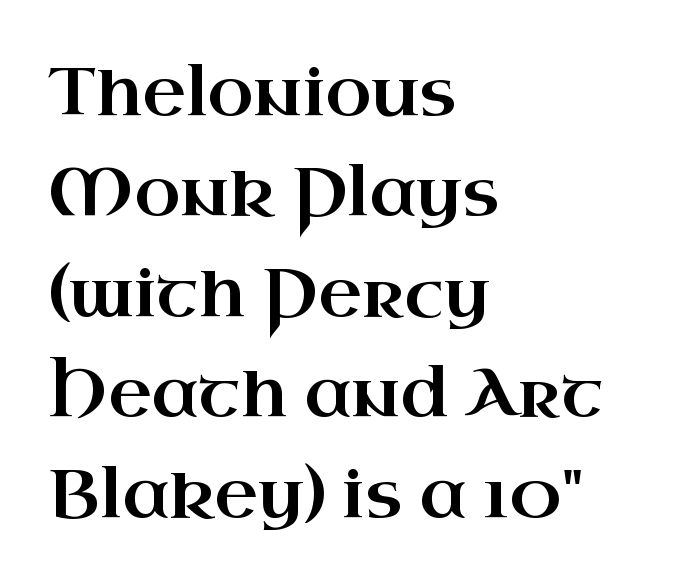
The image shows 67 px wide serif type, upright; set left-aligned, normal line spacing (1.5x), normal letter spacing, not underlined; high stroke contrast and a small x-height.
